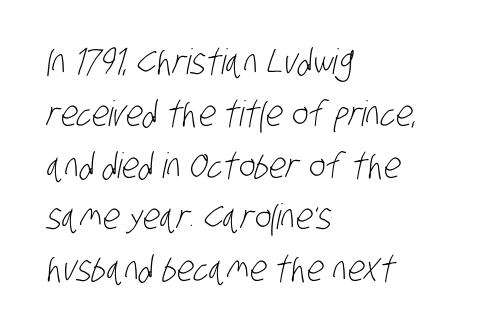
{"serif": "no", "bold": "no", "weight": "light", "width": "condensed", "stroke_contrast": "low", "x_height": "large", "monospaced": "no", "underline": "no", "align": "left", "line_spacing": "normal", "line_spacing_ratio": 1.48, "letter_spacing": "normal", "letter_spacing_em": 0.0, "glyph_px": 35}
